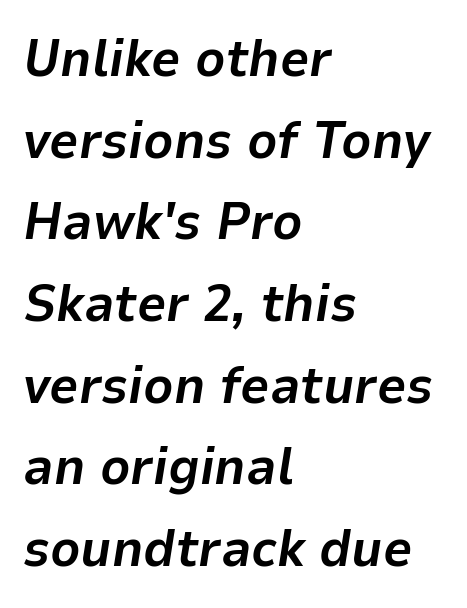
{"italic": "yes", "lean": "right", "slant_degrees": 9, "bold": "yes", "weight": "bold", "width": "normal", "stroke_contrast": "low", "x_height": "medium", "monospaced": "no", "underline": "no", "align": "left", "line_spacing": "normal", "line_spacing_ratio": 1.57, "letter_spacing": "normal", "letter_spacing_em": 0.0, "glyph_px": 52}
